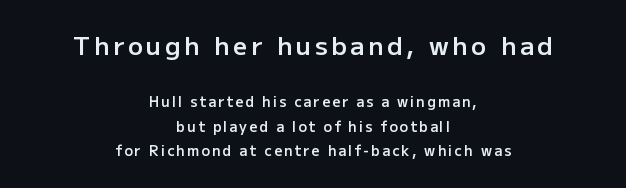
{"italic": "no", "bold": "semi", "underline": "no", "align": "center", "line_spacing_ratio": 1.76, "larger_block": "first", "size_ratio": 1.79, "glyph_px": 25}
